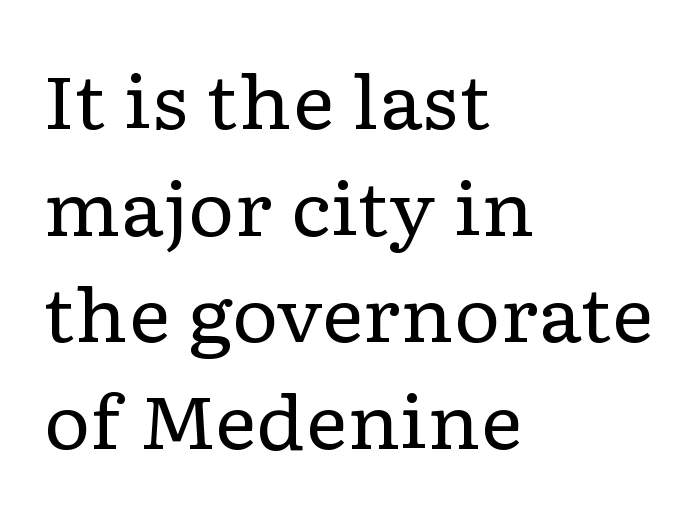
This is roman type, the default non-slanted kind. The letters sit at their default tracking, neither squeezed nor spread. Summary of vertical rhythm: regular, with standard interline spacing. This rendering employs a face with finishing strokes, i.e., a serif. Short and long lines alike share a common starting point at left.
